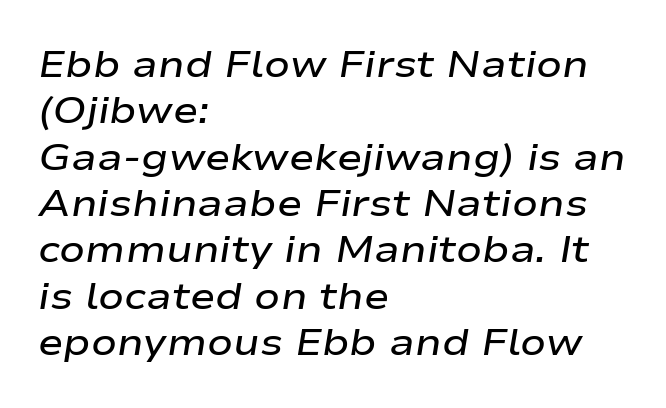
{"italic": "yes", "lean": "right", "slant_degrees": 9, "bold": "semi", "weight": "semibold", "width": "wide", "stroke_contrast": "low", "x_height": "medium", "monospaced": "no", "underline": "no", "align": "left", "line_spacing_ratio": 1.22, "letter_spacing": "normal", "letter_spacing_em": 0.0, "glyph_px": 38}
